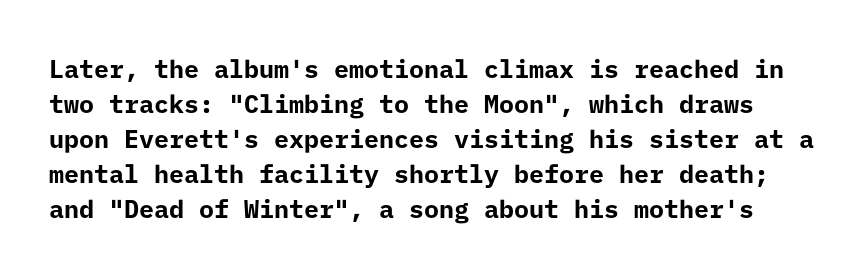
Each glyph is drawn with heavy, bold strokes. A typesetter would mark this as roman, not italic. The zone under the glyphs is completely vacant. This block has exactly the height ordinary leading produces. Words appear dense and cohesive because spacing is normal.
